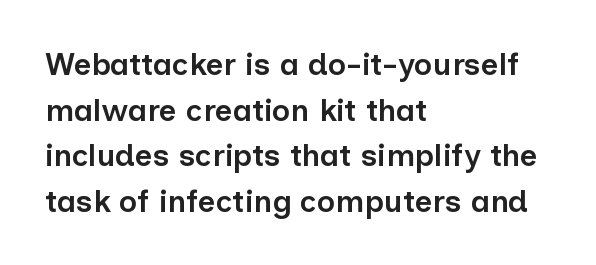
{"serif": "no", "italic": "no", "bold": "semi", "weight": "semibold", "width": "normal", "stroke_contrast": "low", "x_height": "medium", "monospaced": "no", "underline": "no", "align": "left", "line_spacing": "normal", "line_spacing_ratio": 1.47, "letter_spacing": "normal", "letter_spacing_em": 0.0, "glyph_px": 31}
